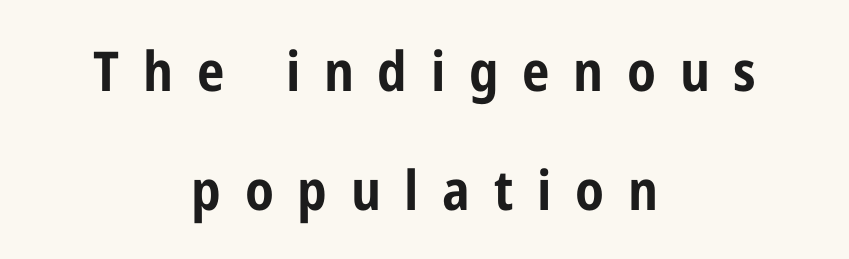
The image shows 55 px bold, condensed sans-serif type, upright; set centered, loose line spacing (2.16x), unusually wide letter spacing (+0.43 em), not underlined; low stroke contrast and a medium x-height.
